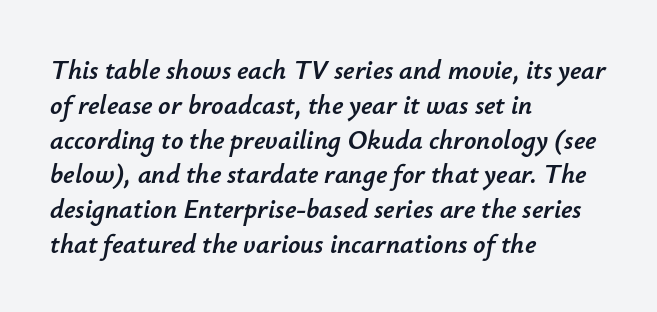
The face used here has a pronounced slope to its letters. This rendering features lettering with no underline. A typesetter would call this zero additional tracking. Teacher's note: observe the even left margin — that is flush-left alignment. Regarding leading, the lines here are spaced in the standard way.
